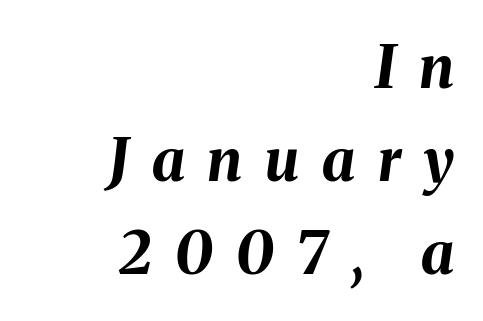
Notice how descenders clear the ascenders below comfortably — that's standard leading. These lines carry a lot of weight — the face is fully bold. A typesetter would mark this as italic. Someone cranked the tracking dial way up on this one.
